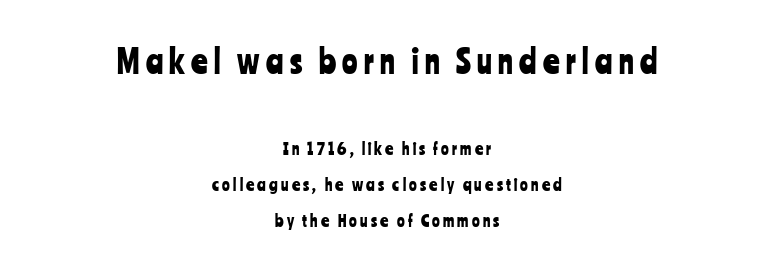
The image shows 32 px condensed sans-serif type, upright; set centered, loose line spacing (2.26x), unusually wide letter spacing (+0.2 em), not underlined; the first (top) block is 2.0x larger; low stroke contrast and a medium x-height.
